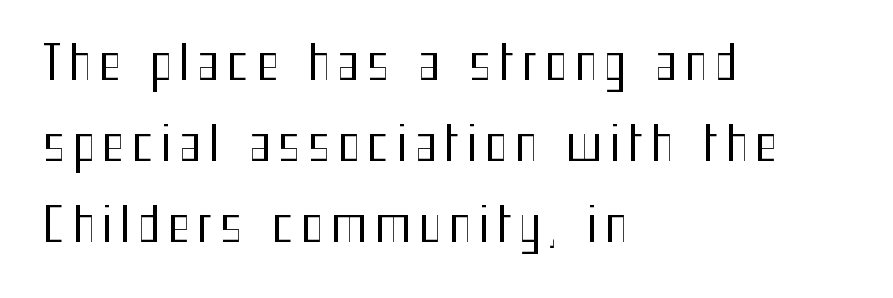
The image shows 47 px regular-weight, condensed sans-serif type, upright; set left-aligned, line spacing 1.72x, not underlined; medium stroke contrast and a medium x-height.
